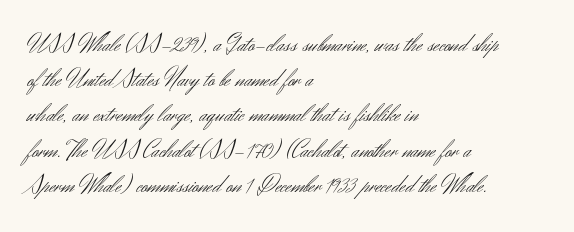
The image shows 25 px text type; set left-aligned, normal line spacing (1.41x), normal letter spacing, not underlined.
